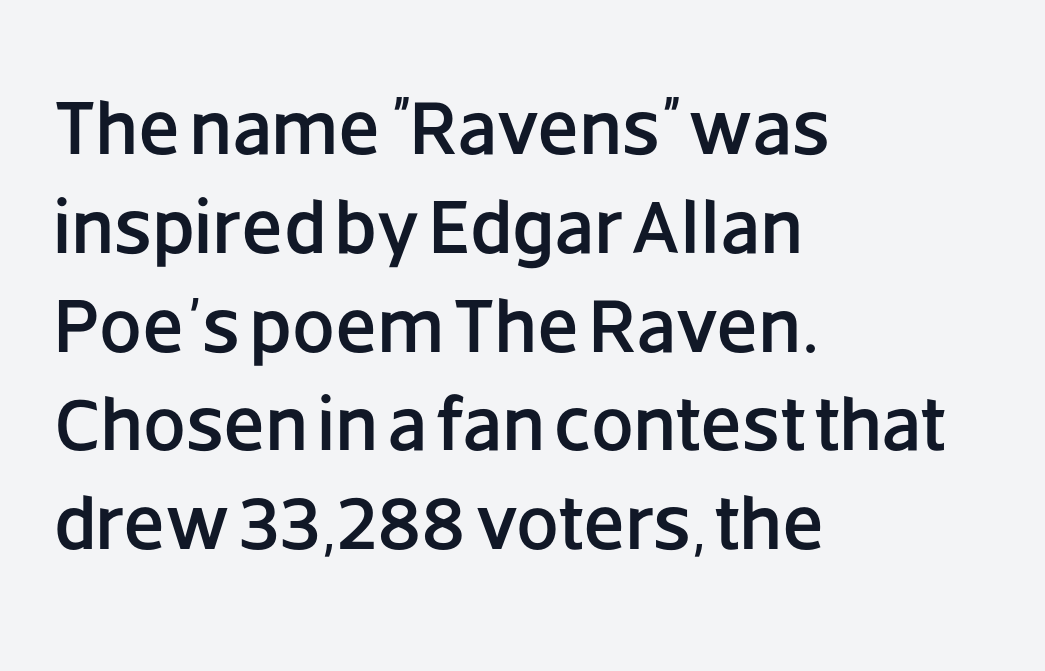
Q: Is the text italic (slanted)? A: No, it is upright.
Q: Is the typeface a serif or a sans-serif typeface? A: Sans-serif.
Q: Is the text underlined? A: No.
Q: How is the paragraph aligned? A: Left-aligned.
Q: Is the spacing between letters normal or unusually wide? A: Normal.
Q: Is the spacing between lines tight, normal or loose? A: Normal.
Q: Width (condensed, normal, or wide)? A: Normal.
Q: Stroke contrast? A: Low.
Q: x-height? A: Large.
Q: Monospaced? A: No.
